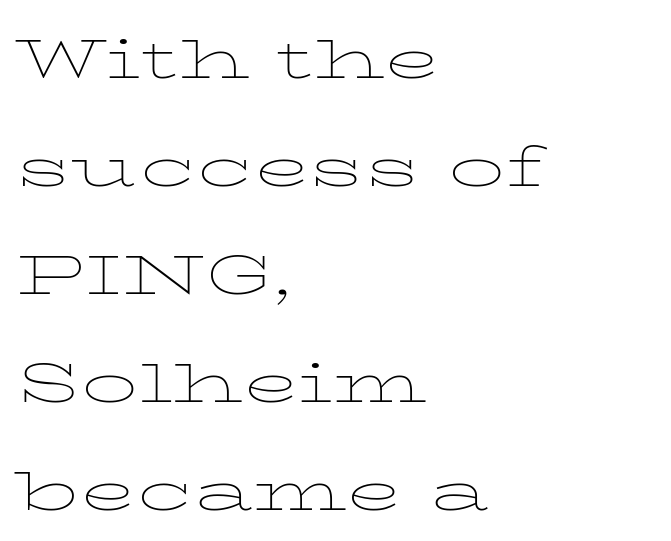
{"italic": "no", "bold": "no", "weight": "thin", "width": "wide", "stroke_contrast": "low", "x_height": "medium", "monospaced": "no", "underline": "no", "align": "left", "line_spacing": "normal", "line_spacing_ratio": 1.46, "letter_spacing": "normal", "letter_spacing_em": 0.0, "glyph_px": 74}
